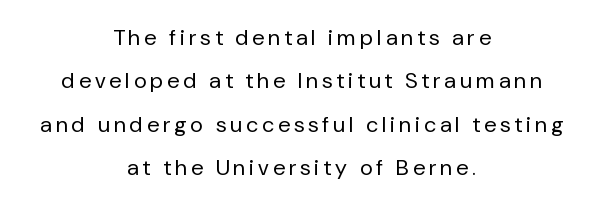
Q: Is the text bold? A: No.
Q: Is the text italic (slanted)? A: No, it is upright.
Q: Is the text underlined? A: No.
Q: How is the paragraph aligned? A: Centered.
Q: Is the spacing between lines tight, normal or loose? A: Loose.
